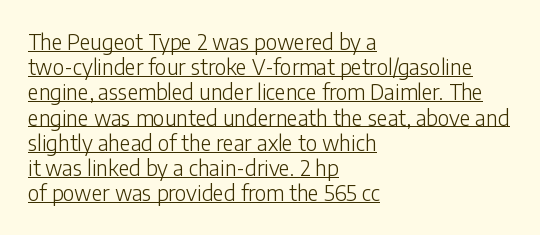
{"italic": "no", "bold": "no", "underline": "yes", "align": "left", "line_spacing_ratio": 1.2, "letter_spacing": "normal", "letter_spacing_em": 0.0, "glyph_px": 21}
